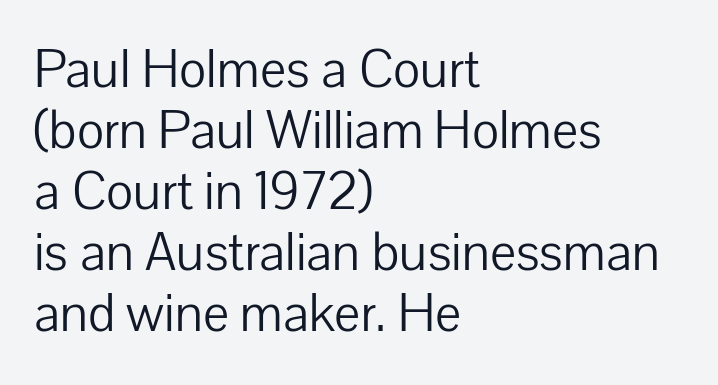
{"serif": "no", "italic": "no", "bold": "no", "weight": "light", "width": "normal", "stroke_contrast": "low", "x_height": "medium", "monospaced": "no", "underline": "no", "align": "left", "line_spacing": "tight", "line_spacing_ratio": 1.11, "letter_spacing": "normal", "letter_spacing_em": 0.0, "glyph_px": 55}
